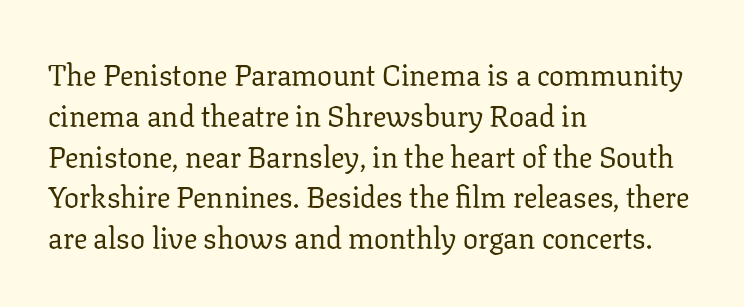
{"serif": "yes", "italic": "no", "bold": "no", "weight": "regular", "width": "normal", "stroke_contrast": "low", "x_height": "medium", "monospaced": "no", "underline": "no", "align": "left", "line_spacing": "normal", "line_spacing_ratio": 1.36, "letter_spacing": "normal", "letter_spacing_em": 0.0, "glyph_px": 30}
